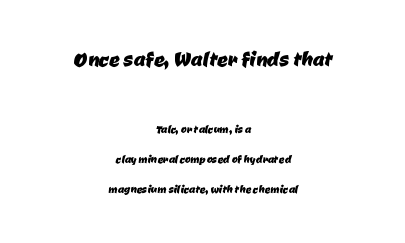
The image shows 26 px text type; set centered, loose line spacing (2.14x), normal letter spacing, not underlined; the first (top) block is 1.86x larger.
